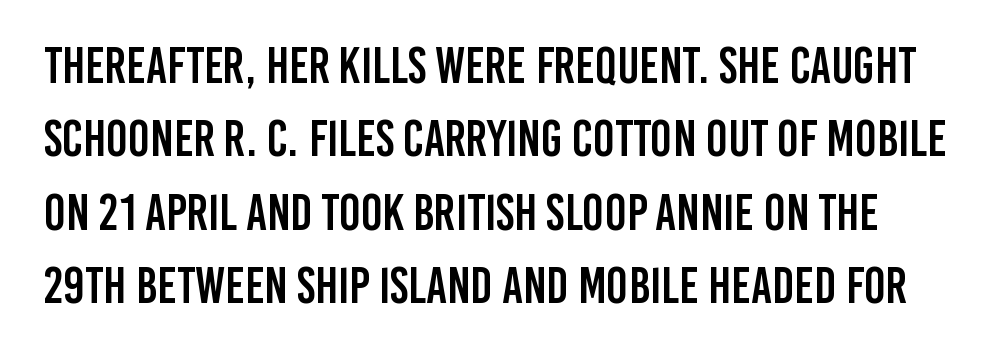
The image shows 51 px condensed sans-serif type, upright; set normal line spacing (1.44x), normal letter spacing, not underlined; low stroke contrast and a large x-height.
